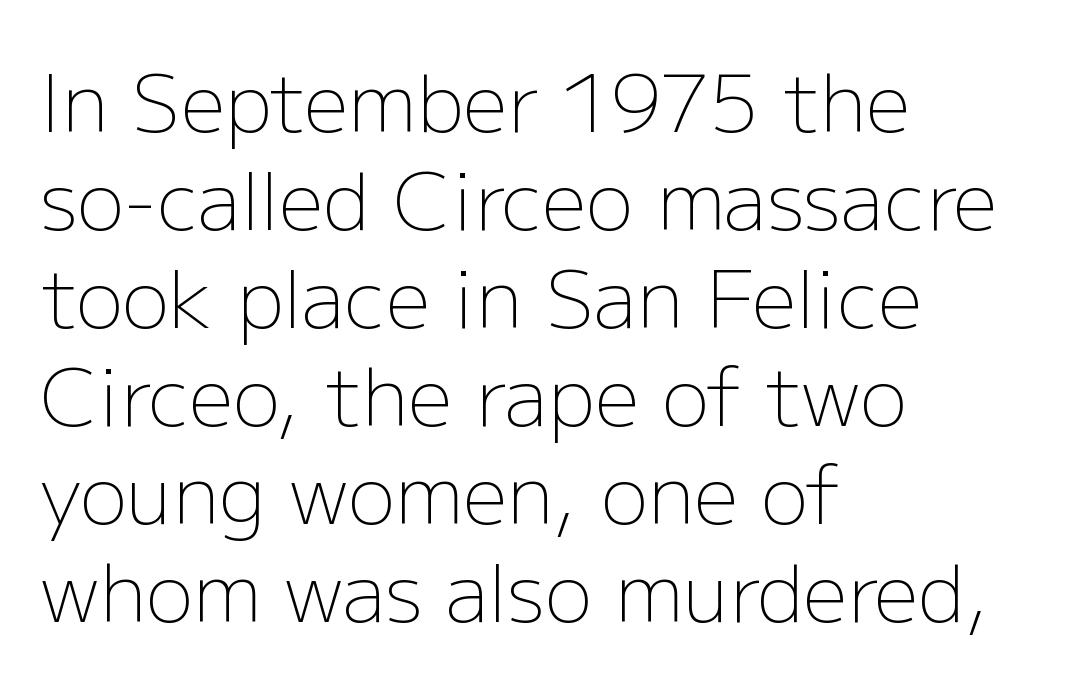
The image shows 79 px light sans-serif type, upright; set left-aligned, line spacing 1.24x, normal letter spacing, not underlined; low stroke contrast and a medium x-height.
